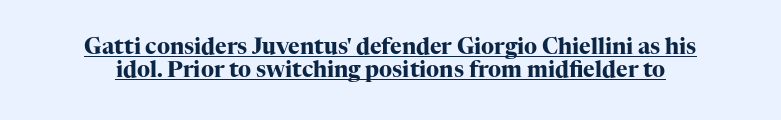
{"italic": "no", "bold": "yes", "underline": "yes", "line_spacing": "tight", "line_spacing_ratio": 1.04, "letter_spacing": "normal", "letter_spacing_em": 0.0, "glyph_px": 22}
